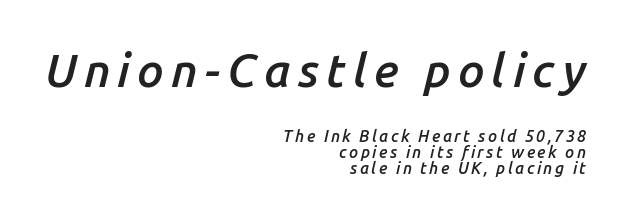
Italic: yes, the glyphs are oblique. Underline: absent. Where is the straight margin? On the right. In terms of leading, this rendering errs on the cramped side. Students, this is semibold: more ink than regular, less than bold. In this sample the first text group is rendered at the bigger scale.
